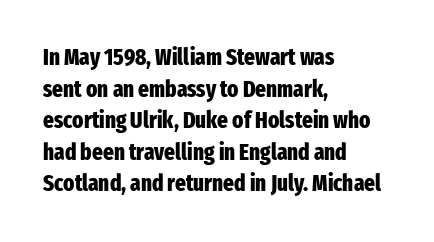
{"italic": "no", "bold": "yes", "underline": "no", "align": "left", "line_spacing": "normal", "line_spacing_ratio": 1.37, "letter_spacing": "normal", "letter_spacing_em": 0.0, "glyph_px": 23}
